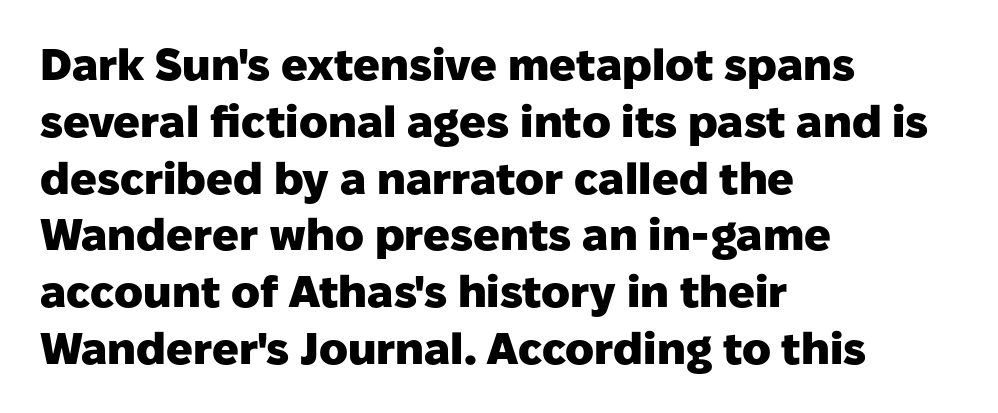
{"serif": "no", "italic": "no", "bold": "yes", "weight": "heavy", "width": "normal", "stroke_contrast": "low", "x_height": "medium", "monospaced": "no", "underline": "no", "align": "left", "line_spacing": "normal", "line_spacing_ratio": 1.29, "letter_spacing": "normal", "letter_spacing_em": 0.0, "glyph_px": 44}
